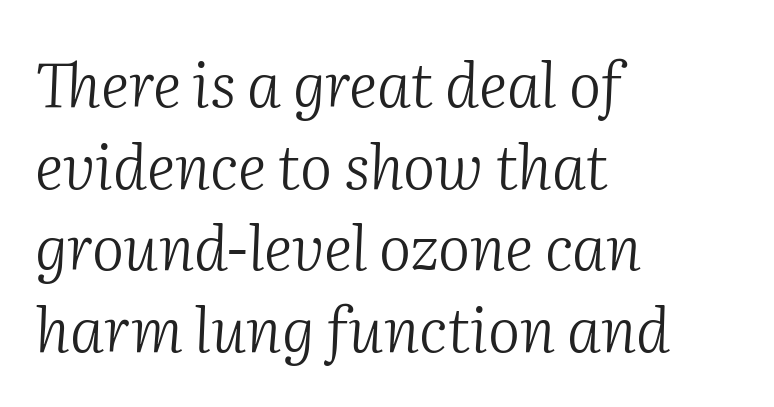
Q: Is the text bold? A: No.
Q: Is the text italic (slanted)? A: Yes, it leans right by about 2 degrees.
Q: Is the typeface a serif or a sans-serif typeface? A: Serif.
Q: Is the text underlined? A: No.
Q: How is the paragraph aligned? A: Left-aligned.
Q: Is the spacing between letters normal or unusually wide? A: Normal.
Q: Is the spacing between lines tight, normal or loose? A: Normal.
Q: Width (condensed, normal, or wide)? A: Normal.
Q: Stroke contrast? A: Medium.
Q: x-height? A: Medium.
Q: Monospaced? A: No.
